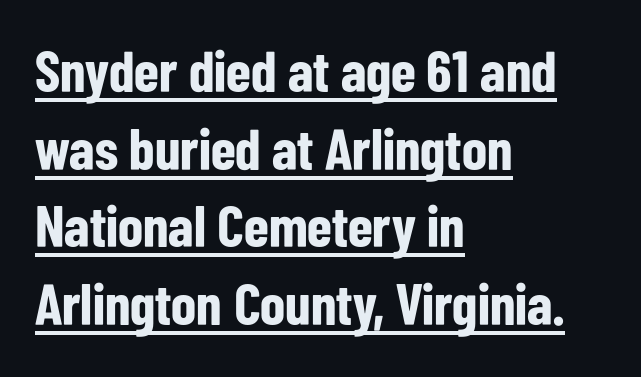
The image shows 58 px bold, condensed sans-serif type, upright; set left-aligned, normal line spacing (1.34x), normal letter spacing, underlined; low stroke contrast and a medium x-height.
